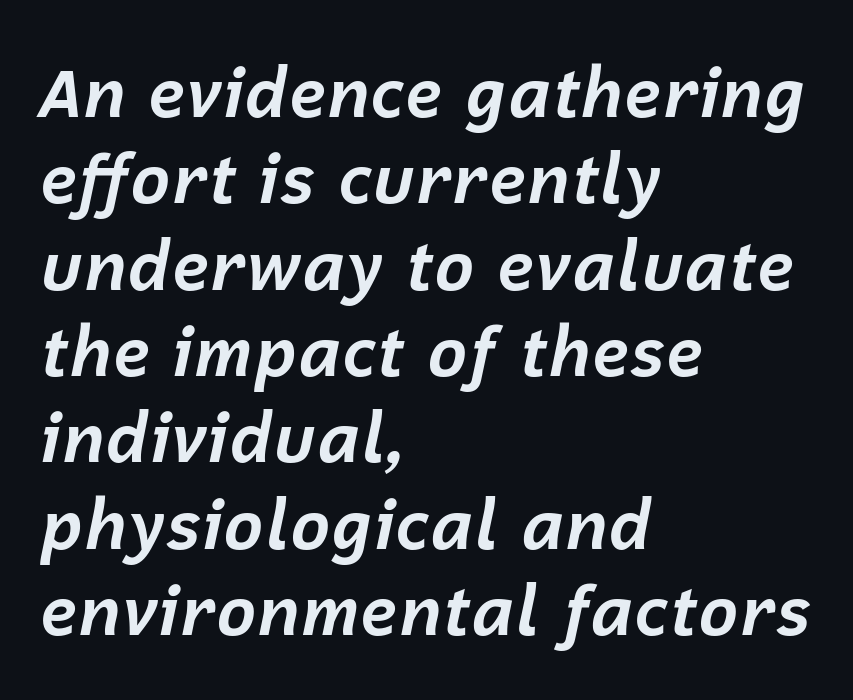
{"italic": "yes", "lean": "right", "slant_degrees": 12, "bold": "yes", "weight": "bold", "width": "normal", "stroke_contrast": "low", "x_height": "medium", "monospaced": "no", "underline": "no", "align": "left", "line_spacing": "normal", "line_spacing_ratio": 1.27, "letter_spacing": "normal", "letter_spacing_em": 0.0, "glyph_px": 68}
